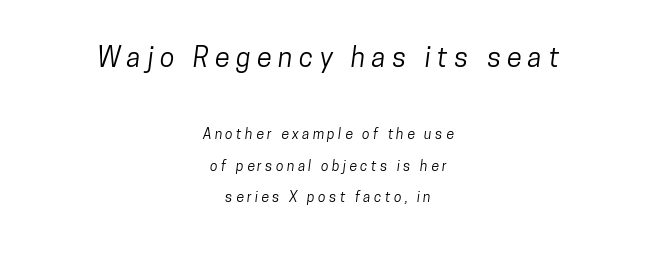
{"underline": "no", "align": "center", "line_spacing": "loose", "line_spacing_ratio": 2.25, "letter_spacing": "wide", "letter_spacing_em": 0.24, "larger_block": "first", "size_ratio": 1.93, "glyph_px": 27}
